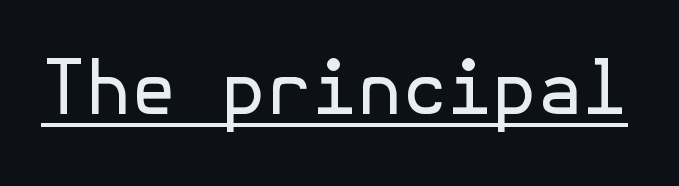
The image shows 73 px regular-weight sans-serif type, upright; set normal letter spacing, underlined; a medium x-height.
